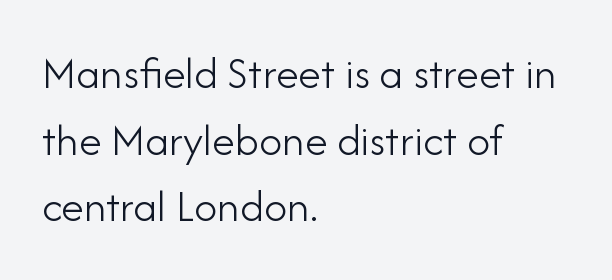
Nothing sits at the stroke ends, so this counts as sans-serif. Honestly, there is no underline to notice here at all. Is this a heavy cut? Hardly; it is regular or lighter. The lettering stays uniformly vertical, giving the passage a roman look. The face used here is rendered with its standard letterfit.
